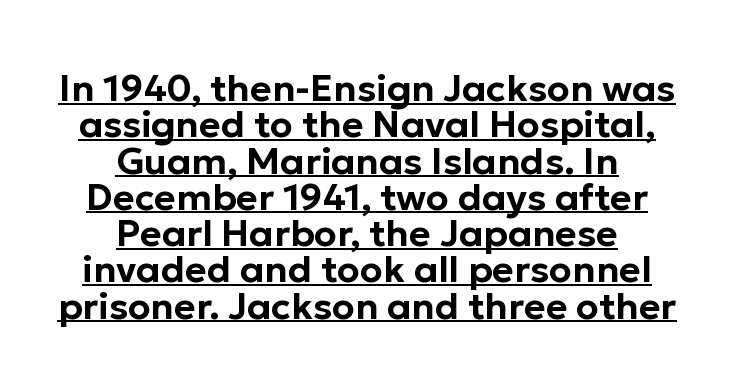
The letters advance in unequal steps, a hallmark of proportional type. Is the block centered? Yes — each line is placed symmetrically about the middle. Does the type have serifs? No, each stem ends abruptly. Reading down the column, the eye jumps only a short way to each next line. A typesetter would mark this as roman, not italic.
